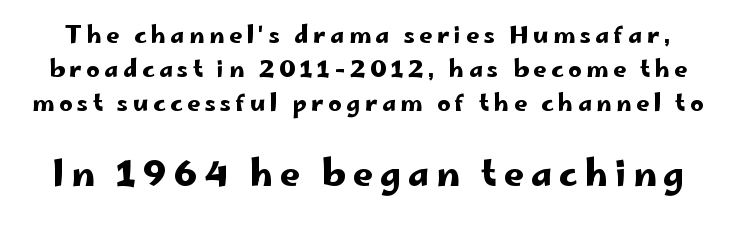
Short note: letters widely spaced. Two sizes are in play, and the larger belongs to the second block. These lines are composed in type without serifs. Rule under the text: the space is simply empty. Vertically, the passage feels balanced, rows spaced as you'd expect. In terms of posture, this sample is upright.
